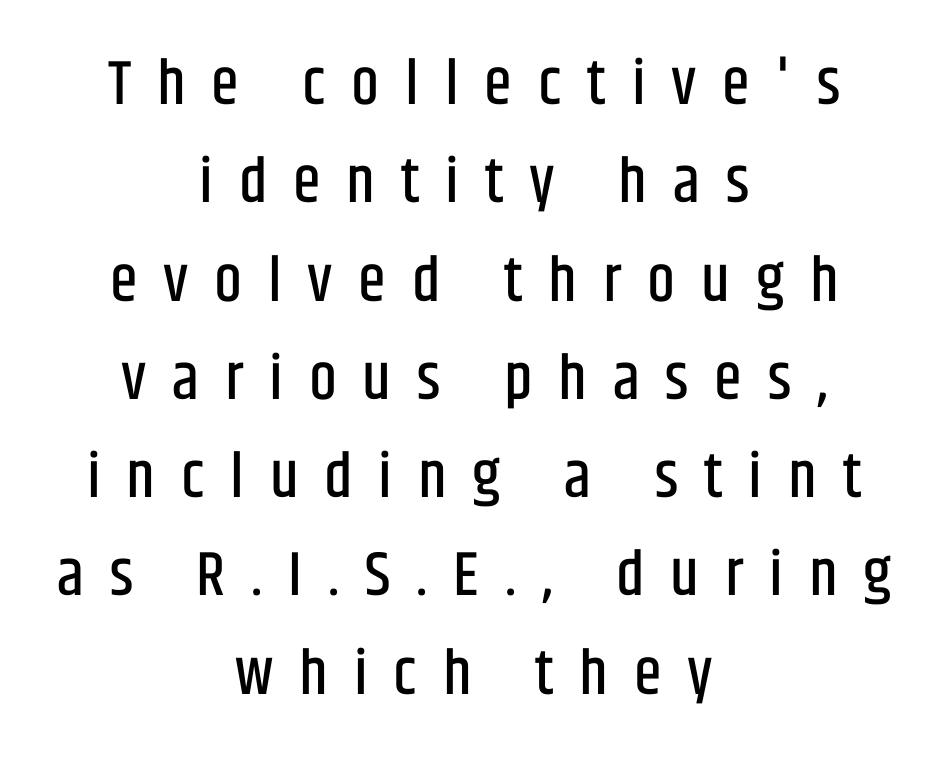
The image shows 63 px condensed sans-serif type, upright; set centered, normal line spacing (1.56x), unusually wide letter spacing (+0.41 em), not underlined; low stroke contrast and a large x-height.
